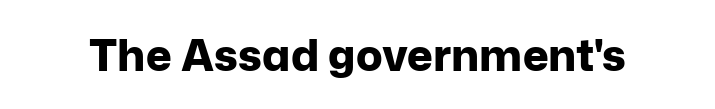
{"serif": "no", "italic": "no", "bold": "yes", "weight": "bold", "width": "normal", "stroke_contrast": "low", "x_height": "medium", "monospaced": "no", "underline": "no", "letter_spacing": "normal", "letter_spacing_em": 0.0, "glyph_px": 44}
